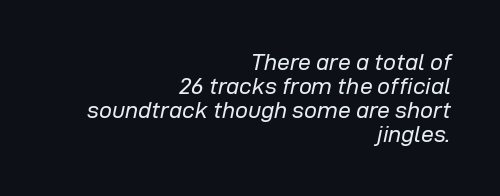
Q: Is the text bold? A: No.
Q: Is the text italic (slanted)? A: Yes, it leans right by about 12 degrees.
Q: Is the text underlined? A: No.
Q: How is the paragraph aligned? A: Right-aligned.
Q: Is the spacing between letters normal or unusually wide? A: Normal.
Q: Is the spacing between lines tight, normal or loose? A: Tight.
